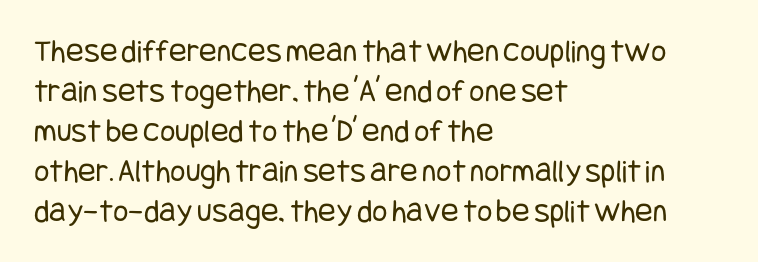
The image shows 33 px regular-weight, condensed sans-serif type, upright; set left-aligned, line spacing 1.21x, normal letter spacing, not underlined; low stroke contrast and a large x-height.
